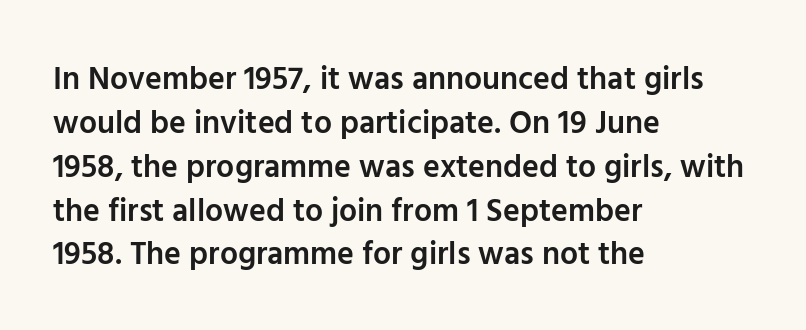
{"serif": "no", "italic": "no", "bold": "semi", "weight": "semibold", "width": "normal", "stroke_contrast": "low", "x_height": "medium", "monospaced": "no", "underline": "no", "align": "left", "line_spacing": "normal", "line_spacing_ratio": 1.37, "letter_spacing": "normal", "letter_spacing_em": 0.0, "glyph_px": 32}
